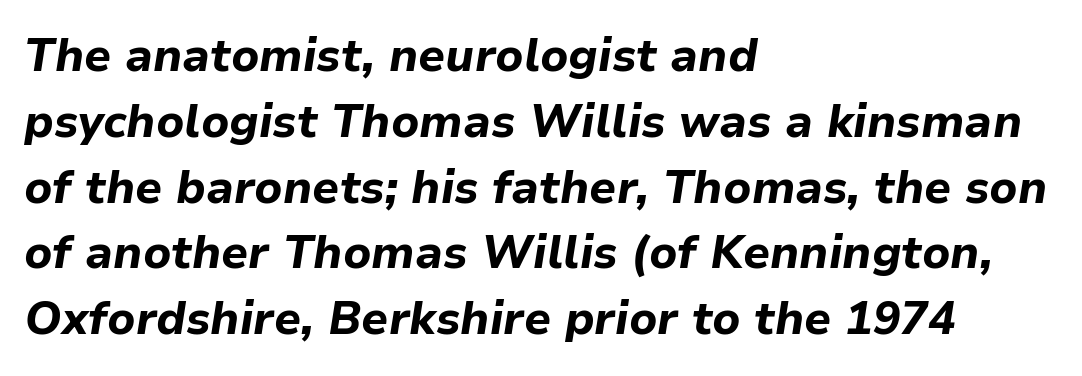
Q: Is the text bold? A: Yes.
Q: Is the text italic (slanted)? A: Yes, it leans right by about 9 degrees.
Q: Is the text underlined? A: No.
Q: How is the paragraph aligned? A: Left-aligned.
Q: Is the spacing between letters normal or unusually wide? A: Normal.
Q: Is the spacing between lines tight, normal or loose? A: Normal.
Q: Width (condensed, normal, or wide)? A: Normal.
Q: Stroke contrast? A: Low.
Q: x-height? A: Medium.
Q: Monospaced? A: No.
